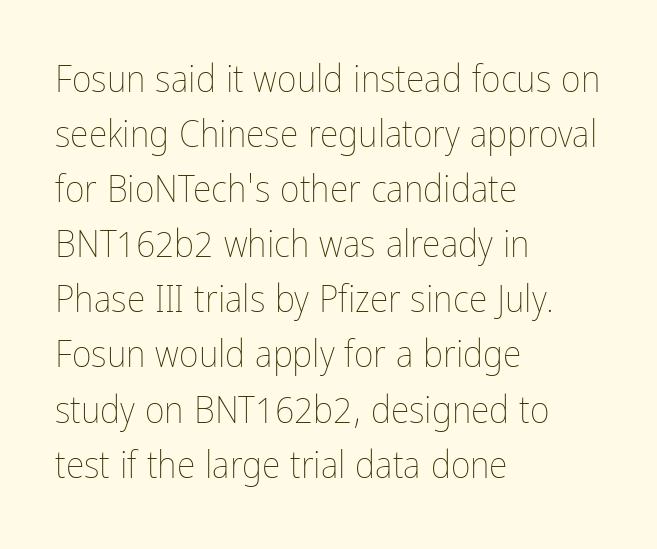
{"italic": "no", "bold": "no", "weight": "thin", "width": "condensed", "stroke_contrast": "low", "x_height": "medium", "monospaced": "no", "underline": "no", "align": "left", "line_spacing": "normal", "line_spacing_ratio": 1.45, "letter_spacing": "normal", "letter_spacing_em": 0.0, "glyph_px": 38}
